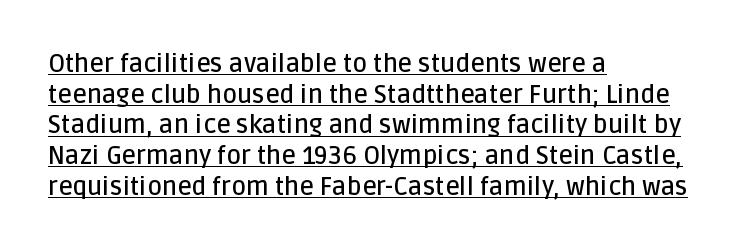
Line beginnings align vertically; line endings do not. The strokes are fattened partway — semibold, not bold. The string is rendered with underlining switched on. The letters sit at their default tracking, neither squeezed nor spread. Style check: upright.
